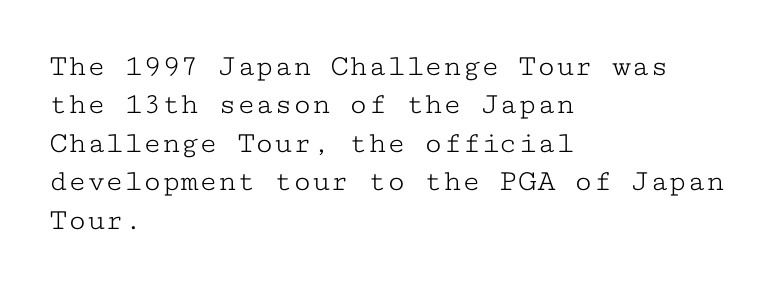
The typography opts for an upright posture over an oblique one. Regarding serifs, this sample has them. Monospaced: the letters line up in strict vertical columns. Alignment: flush left.
